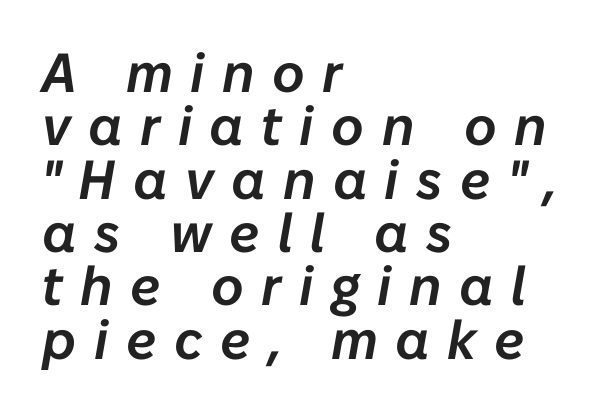
{"italic": "yes", "lean": "right", "slant_degrees": 10, "width": "normal", "stroke_contrast": "low", "x_height": "medium", "monospaced": "no", "underline": "no", "align": "left", "line_spacing": "tight", "line_spacing_ratio": 0.97, "letter_spacing": "wide", "letter_spacing_em": 0.32, "glyph_px": 55}
